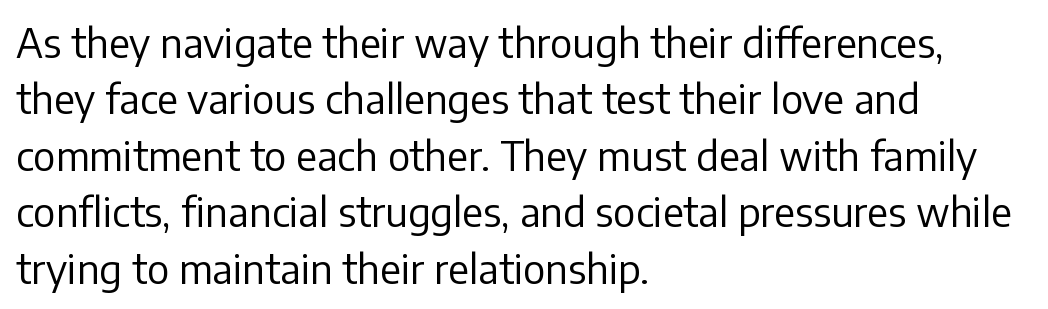
{"serif": "no", "italic": "no", "bold": "no", "weight": "regular", "width": "normal", "stroke_contrast": "low", "x_height": "medium", "monospaced": "no", "underline": "no", "align": "left", "line_spacing": "normal", "line_spacing_ratio": 1.41, "letter_spacing": "normal", "letter_spacing_em": 0.0, "glyph_px": 40}
